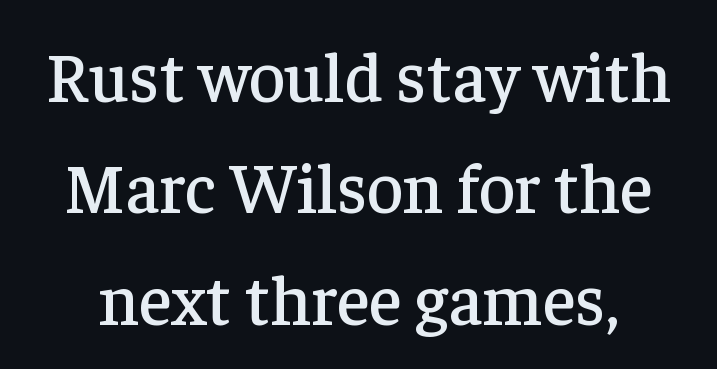
Q: Is the text italic (slanted)? A: No, it is upright.
Q: Is the typeface a serif or a sans-serif typeface? A: Serif.
Q: Is the text underlined? A: No.
Q: Is the spacing between letters normal or unusually wide? A: Normal.
Q: Is the spacing between lines tight, normal or loose? A: Normal.
Q: Width (condensed, normal, or wide)? A: Normal.
Q: Stroke contrast? A: Low.
Q: x-height? A: Medium.
Q: Monospaced? A: No.
